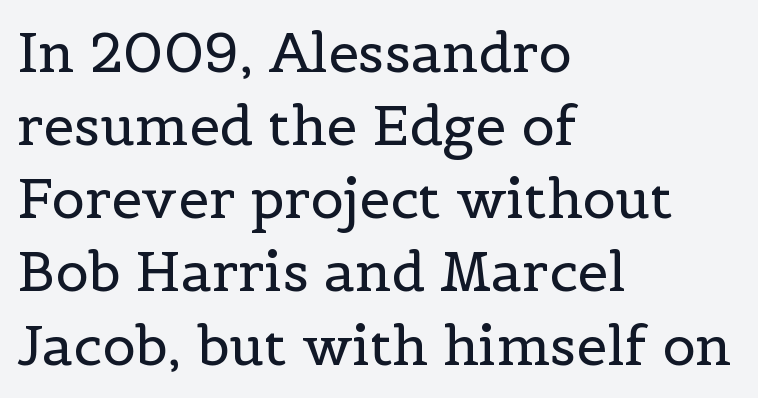
Q: Is the text bold? A: No.
Q: Is the text italic (slanted)? A: No, it is upright.
Q: Is the typeface a serif or a sans-serif typeface? A: Serif.
Q: Is the text underlined? A: No.
Q: How is the paragraph aligned? A: Left-aligned.
Q: Is the spacing between letters normal or unusually wide? A: Normal.
Q: Is the spacing between lines tight, normal or loose? A: Normal.
Q: Width (condensed, normal, or wide)? A: Normal.
Q: x-height? A: Medium.
Q: Monospaced? A: No.
